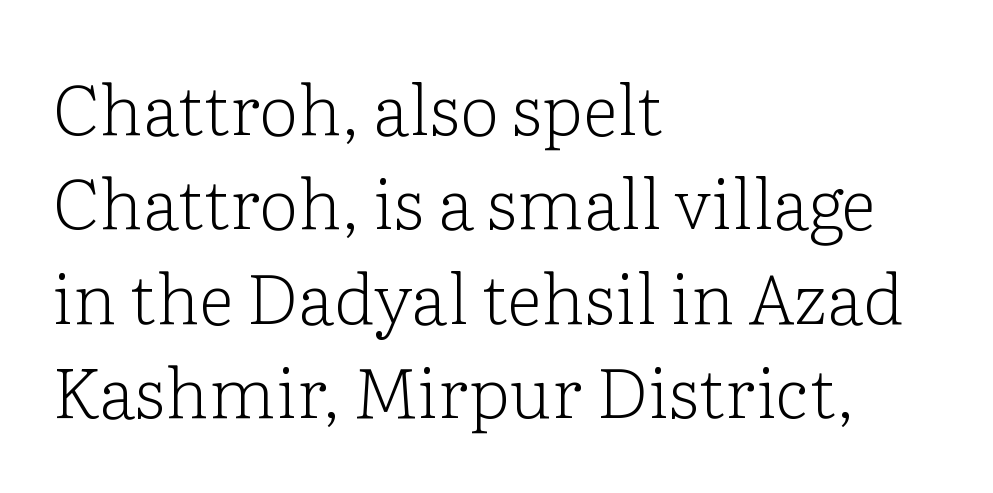
Q: Is the text bold? A: No.
Q: Is the text italic (slanted)? A: No, it is upright.
Q: Is the typeface a serif or a sans-serif typeface? A: Serif.
Q: Is the text underlined? A: No.
Q: How is the paragraph aligned? A: Left-aligned.
Q: Is the spacing between letters normal or unusually wide? A: Normal.
Q: Is the spacing between lines tight, normal or loose? A: Normal.
Q: Width (condensed, normal, or wide)? A: Normal.
Q: Stroke contrast? A: Low.
Q: x-height? A: Medium.
Q: Monospaced? A: No.
